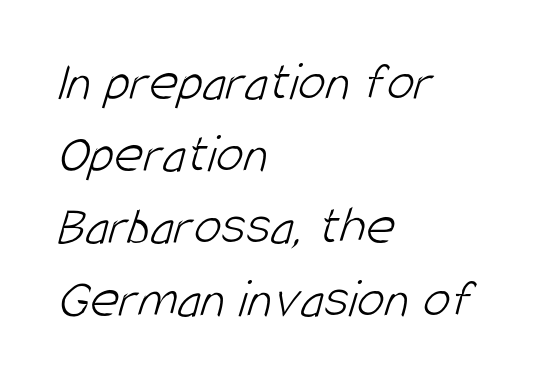
The image shows 56 px light, condensed sans-serif type; set left-aligned, normal line spacing (1.29x), normal letter spacing, not underlined; low stroke contrast and a large x-height.
